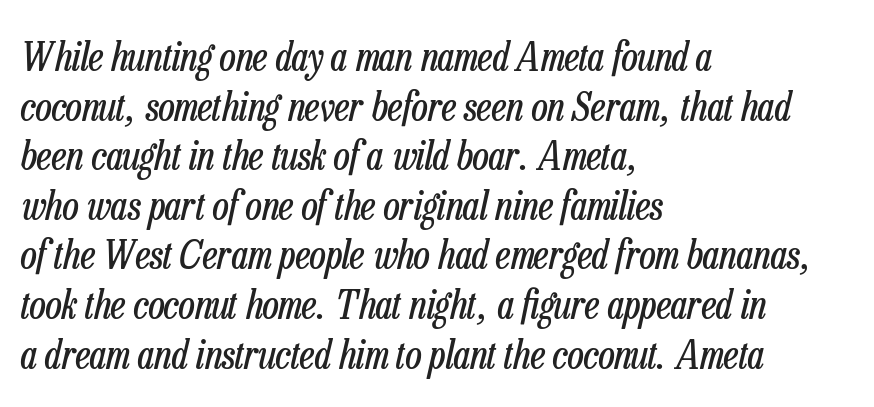
{"italic": "yes", "lean": "right", "slant_degrees": 13, "bold": "no", "weight": "regular", "width": "condensed", "stroke_contrast": "low", "x_height": "medium", "monospaced": "no", "underline": "no", "align": "left", "line_spacing_ratio": 1.24, "letter_spacing": "normal", "letter_spacing_em": 0.0, "glyph_px": 40}
